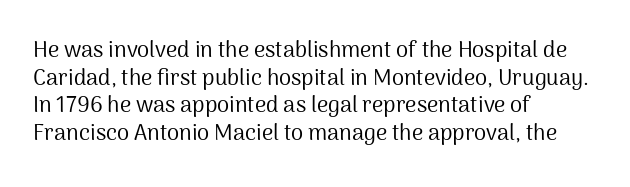
{"italic": "no", "bold": "no", "underline": "no", "align": "left", "line_spacing": "normal", "line_spacing_ratio": 1.26, "letter_spacing": "normal", "letter_spacing_em": 0.0, "glyph_px": 22}
